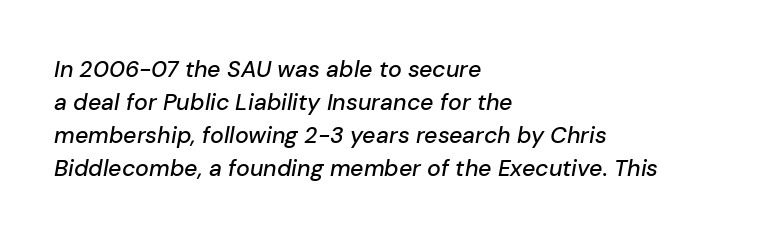
{"italic": "yes", "lean": "right", "slant_degrees": 10, "underline": "no", "align": "left", "line_spacing": "normal", "line_spacing_ratio": 1.44, "letter_spacing": "normal", "letter_spacing_em": 0.0, "glyph_px": 23}
